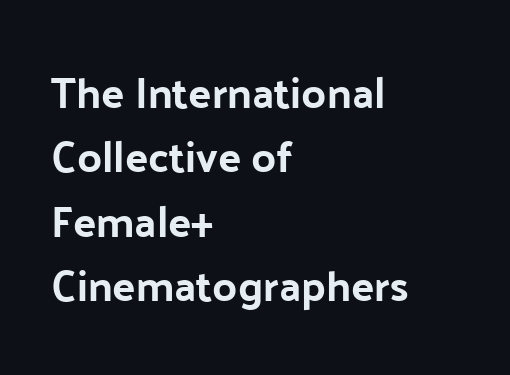
The specimen omits any rule beneath the text block's lines. Note the varied advance widths — an 'i' is clearly narrower than an 'm'. The paragraph shown leans on its left margin. Posture: upright roman. Is this a sans? Yes — the strokes have no serifs. How would I describe the line gaps? Plain and ordinary.
